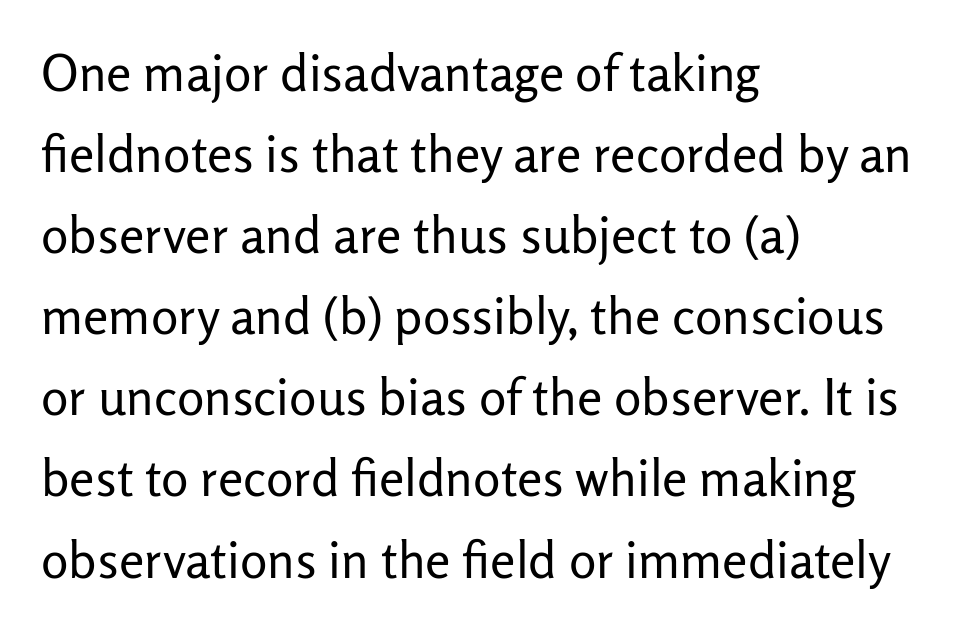
Q: Is the text bold? A: No.
Q: Is the text italic (slanted)? A: No, it is upright.
Q: Is the typeface a serif or a sans-serif typeface? A: Sans-serif.
Q: Is the text underlined? A: No.
Q: How is the paragraph aligned? A: Left-aligned.
Q: Is the spacing between letters normal or unusually wide? A: Normal.
Q: Is the spacing between lines tight, normal or loose? A: Normal.
Q: Width (condensed, normal, or wide)? A: Normal.
Q: Stroke contrast? A: Low.
Q: x-height? A: Medium.
Q: Monospaced? A: No.
